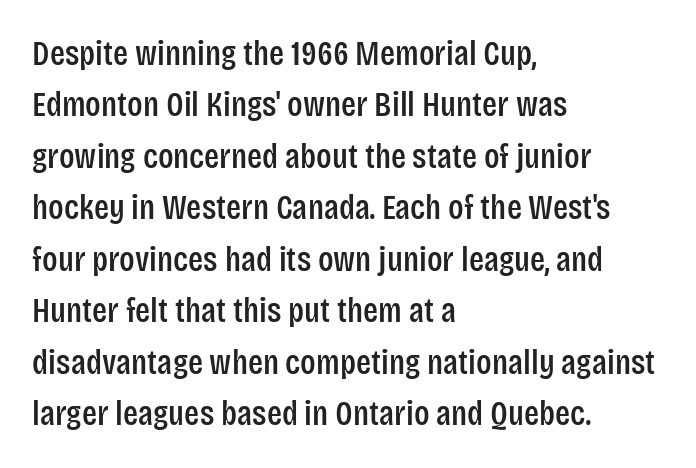
The type is set solid horizontally, with unmodified tracking. Only glyphs here, with clear space below each row. You can tell from the bare stems that sans-serif type was used. Ascenders rise straight up at ninety degrees. A student would call this left alignment; a typographer would say flush left, rag right.
